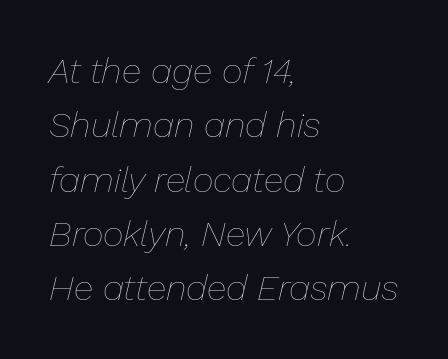
The image shows 36 px thin type, italic (leaning right); set left-aligned, normal line spacing (1.51x), normal letter spacing, not underlined; low stroke contrast and a medium x-height.
